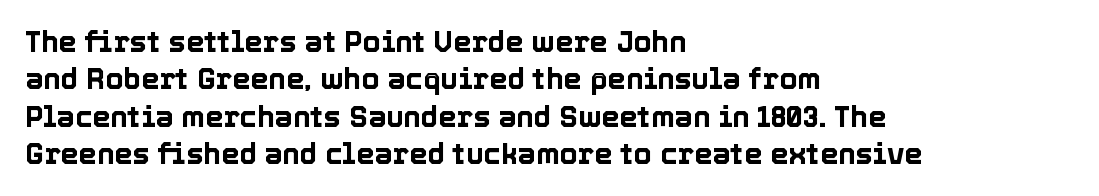
{"italic": "no", "width": "normal", "x_height": "medium", "monospaced": "no", "underline": "no", "align": "left", "line_spacing": "normal", "line_spacing_ratio": 1.29, "letter_spacing": "normal", "letter_spacing_em": 0.0, "glyph_px": 29}
